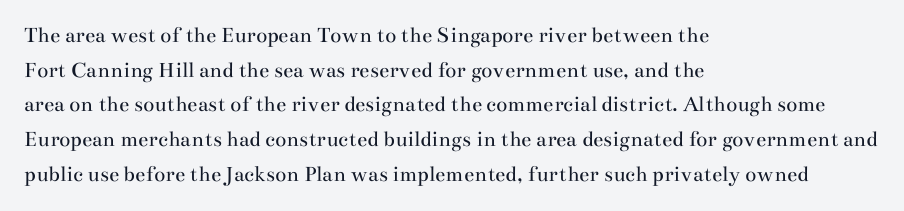
{"italic": "no", "bold": "no", "underline": "no", "align": "left", "line_spacing": "normal", "line_spacing_ratio": 1.51, "letter_spacing": "normal", "letter_spacing_em": 0.0, "glyph_px": 23}
